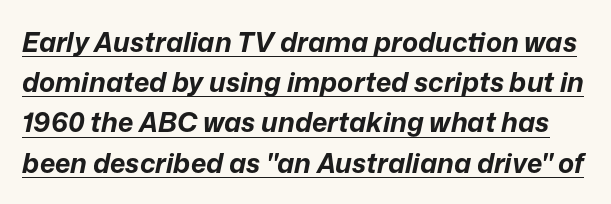
Q: Is the text bold? A: Yes.
Q: Is the text italic (slanted)? A: Yes, it leans right by about 12 degrees.
Q: Is the text underlined? A: Yes.
Q: Is the spacing between letters normal or unusually wide? A: Normal.
Q: Is the spacing between lines tight, normal or loose? A: Normal.
